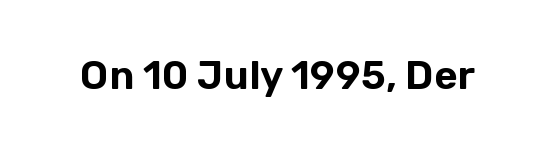
{"serif": "no", "italic": "no", "width": "normal", "stroke_contrast": "low", "x_height": "medium", "monospaced": "no", "underline": "no", "letter_spacing": "normal", "letter_spacing_em": 0.0, "glyph_px": 40}
